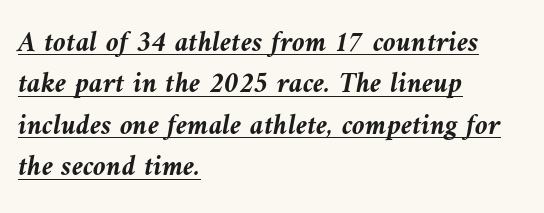
Notice how thick the strokes are: this is what a full bold looks like. Caption: lettering with a line underneath. The typography opts for an oblique posture over an upright one. Each letter keeps its own natural width here, so spacing adapts to shape. What stands out about the letter spacing? Nothing — it is the standard amount.
